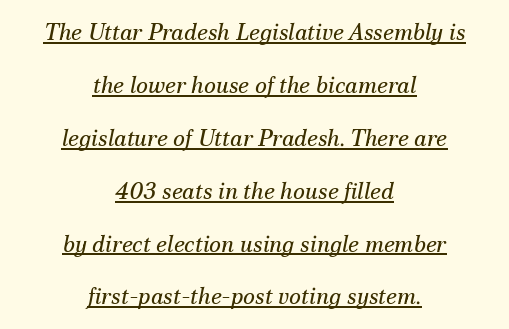
{"italic": "yes", "lean": "right", "slant_degrees": 12, "bold": "no", "underline": "yes", "align": "center", "line_spacing": "loose", "line_spacing_ratio": 2.3, "letter_spacing": "normal", "letter_spacing_em": 0.0, "glyph_px": 23}
